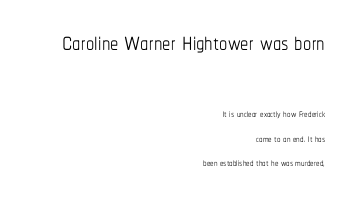
{"italic": "no", "bold": "no", "weight": "thin", "width": "condensed", "stroke_contrast": "low", "x_height": "medium", "monospaced": "no", "underline": "no", "align": "right", "line_spacing_ratio": 1.75, "letter_spacing": "normal", "letter_spacing_em": 0.0, "larger_block": "first", "size_ratio": 2.36, "glyph_px": 33}
